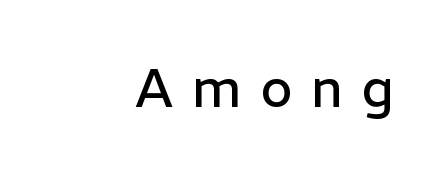
The image shows 54 px regular-weight sans-serif type, upright; set unusually wide letter spacing (+0.35 em), not underlined; low stroke contrast and a medium x-height.
